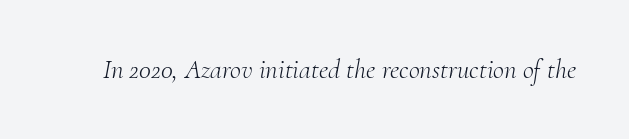
Q: Is the text bold? A: No.
Q: Is the text italic (slanted)? A: Yes, it leans right by about 10 degrees.
Q: Is the text underlined? A: No.
Q: Is the spacing between letters normal or unusually wide? A: Normal.
